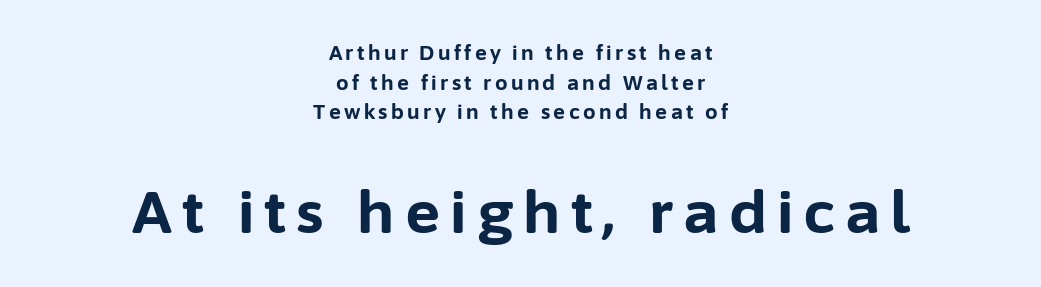
{"serif": "no", "italic": "no", "bold": "yes", "weight": "bold", "width": "normal", "stroke_contrast": "low", "x_height": "medium", "monospaced": "no", "underline": "no", "align": "center", "line_spacing": "normal", "line_spacing_ratio": 1.48, "larger_block": "second", "size_ratio": 2.95, "glyph_px": 59}
